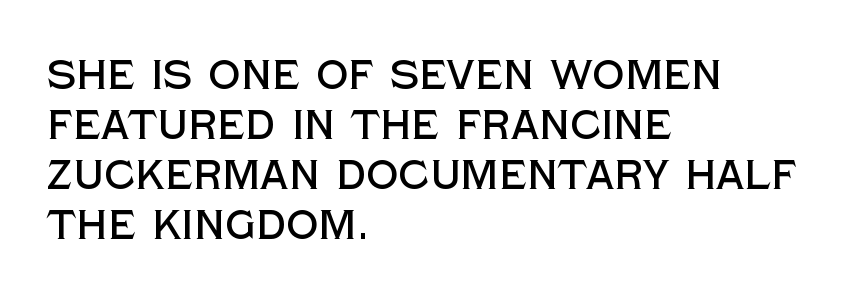
The image shows 40 px sans-serif type, upright; set left-aligned, normal line spacing (1.25x), normal letter spacing, not underlined; a large x-height.
